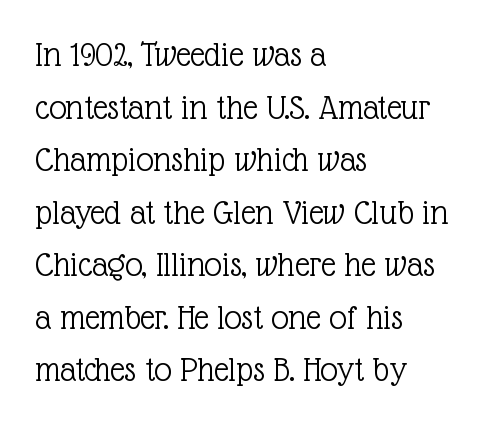
The image shows 36 px light serif type, upright; set left-aligned, normal line spacing (1.46x), normal letter spacing, not underlined; a medium x-height.
